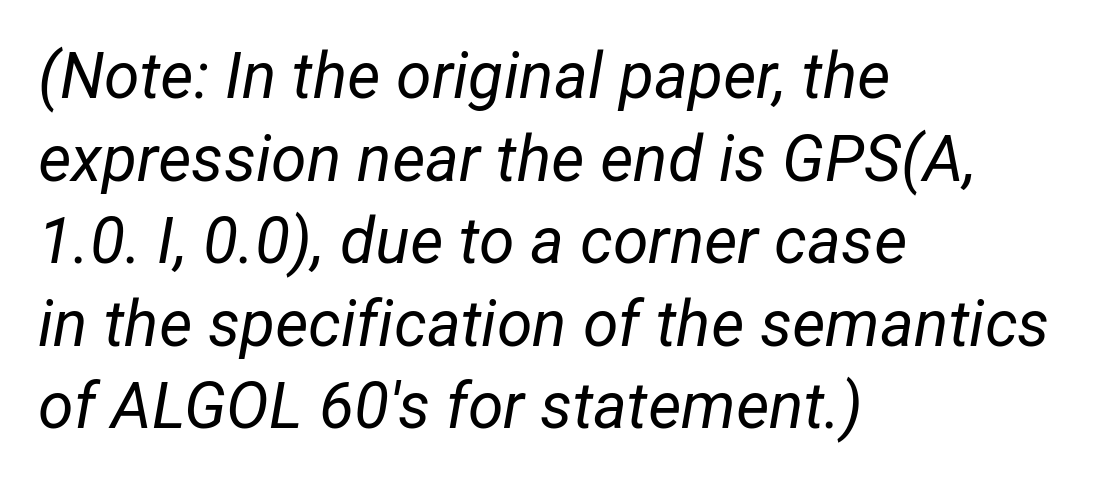
Q: Is the text bold? A: No.
Q: Is the text italic (slanted)? A: Yes, it leans right by about 12 degrees.
Q: Is the text underlined? A: No.
Q: How is the paragraph aligned? A: Left-aligned.
Q: Is the spacing between letters normal or unusually wide? A: Normal.
Q: Is the spacing between lines tight, normal or loose? A: Normal.
Q: Width (condensed, normal, or wide)? A: Normal.
Q: Stroke contrast? A: Low.
Q: x-height? A: Medium.
Q: Monospaced? A: No.
